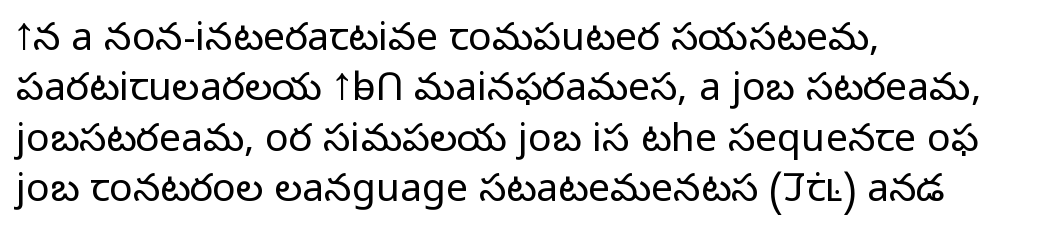
Q: Is the text bold? A: No.
Q: Is the text italic (slanted)? A: No, it is upright.
Q: Is the typeface a serif or a sans-serif typeface? A: Sans-serif.
Q: Is the text underlined? A: No.
Q: How is the paragraph aligned? A: Left-aligned.
Q: Is the spacing between letters normal or unusually wide? A: Normal.
Q: Is the spacing between lines tight, normal or loose? A: Normal.
Q: Width (condensed, normal, or wide)? A: Normal.
Q: Stroke contrast? A: Low.
Q: x-height? A: Medium.
Q: Monospaced? A: No.
